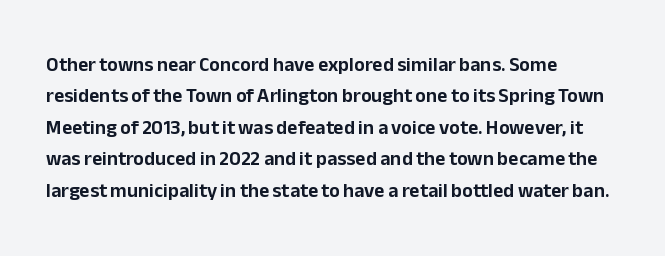
Compared with a centered layout, this one pins lines to the left instead. The space beneath each line is pristine and unruled. The passage shown stacks its lines at a standard gap. Do the letters lean? They stand straight. Spacing between characters is what you'd get straight out of the box.
